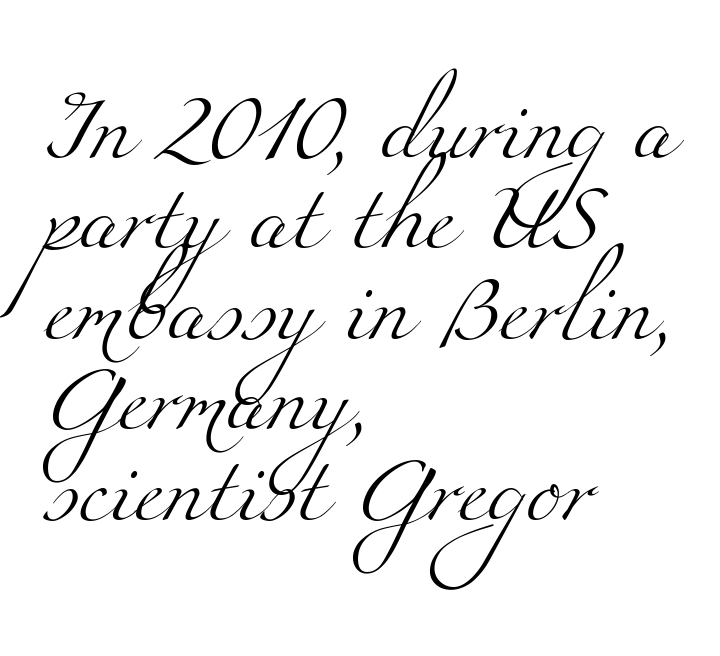
{"bold": "no", "weight": "light", "width": "wide", "stroke_contrast": "medium", "x_height": "small", "monospaced": "no", "underline": "no", "align": "left", "line_spacing": "normal", "line_spacing_ratio": 1.35, "letter_spacing": "normal", "letter_spacing_em": 0.0, "glyph_px": 67}
